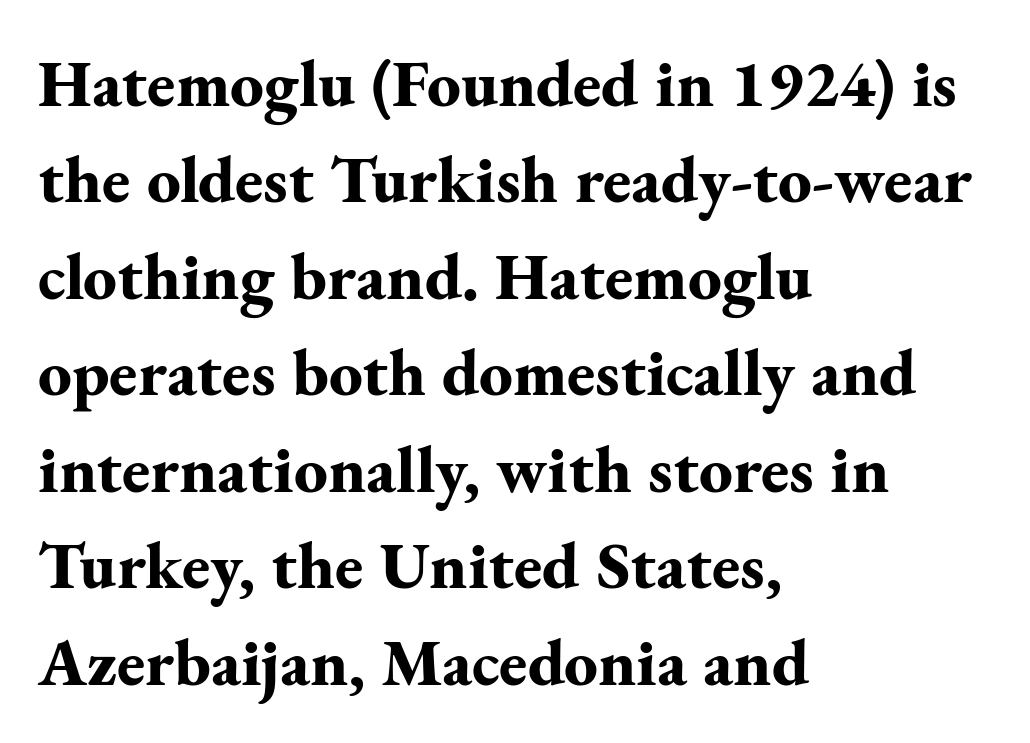
I'd call this a serif setting — the letters wear small feet. Nothing unusual about the tracking: characters are spaced as the font intends. These lines stack with their left ends in a neat column. How would I describe the line gaps? Plain and ordinary. A typesetter would call this proportional, since set widths differ per character. Compared with an ordinary text face, these strokes are far heavier — a full bold.
